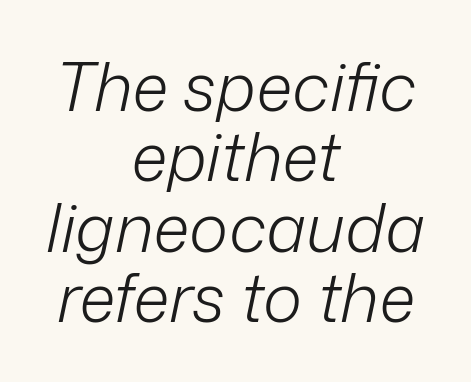
Q: Is the text bold? A: No.
Q: Is the text italic (slanted)? A: Yes, it leans right by about 12 degrees.
Q: Is the text underlined? A: No.
Q: How is the paragraph aligned? A: Centered.
Q: Is the spacing between letters normal or unusually wide? A: Normal.
Q: Is the spacing between lines tight, normal or loose? A: Tight.
Q: Width (condensed, normal, or wide)? A: Normal.
Q: Stroke contrast? A: Low.
Q: x-height? A: Medium.
Q: Monospaced? A: No.
